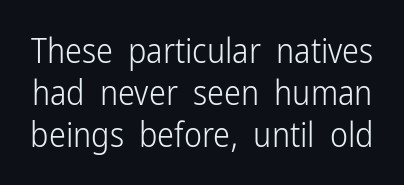
{"serif": "no", "italic": "no", "bold": "no", "weight": "light", "width": "condensed", "stroke_contrast": "low", "x_height": "medium", "monospaced": "no", "underline": "no", "line_spacing_ratio": 1.23, "letter_spacing": "normal", "letter_spacing_em": 0.0, "glyph_px": 34}
